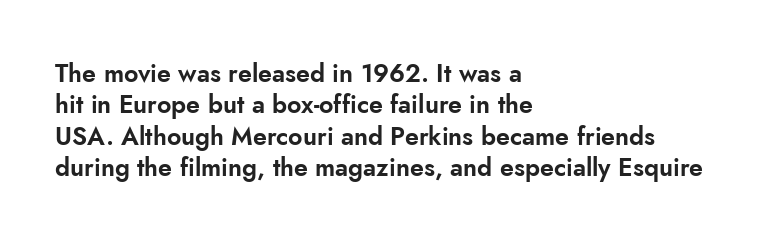
{"italic": "no", "underline": "no", "align": "left", "line_spacing": "normal", "line_spacing_ratio": 1.26, "letter_spacing": "normal", "letter_spacing_em": 0.0, "glyph_px": 25}
